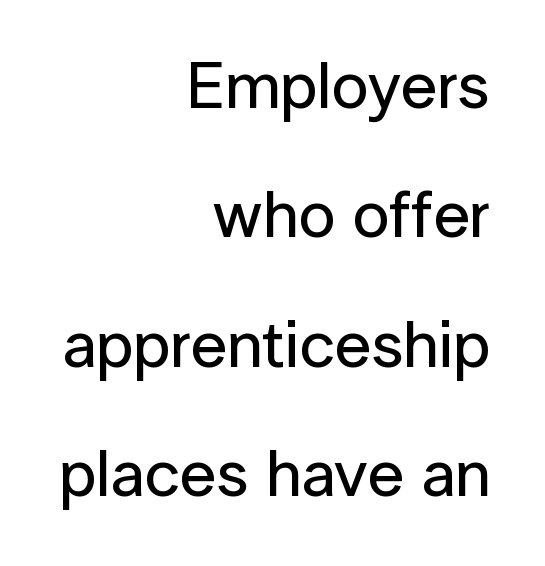
Are there feet on the stems? There aren't — it's a sans. Tracking value appears to be zero — textbook default spacing. One-word summary of the alignment: right. The string is rendered with underlining switched off. The designer dialed line spacing up above the default.
